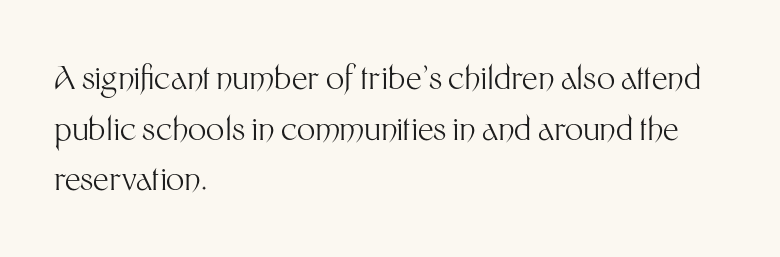
A typesetter would call this leading conventional body-copy spacing. Proportional: the letters do not fall into vertical columns. Heft: none added — not bold. Examine the stroke ends and you'll find no serifs. The ragged edge is on the right, which tells us the setting is flush left. These lines were composed using upright roman letters.
